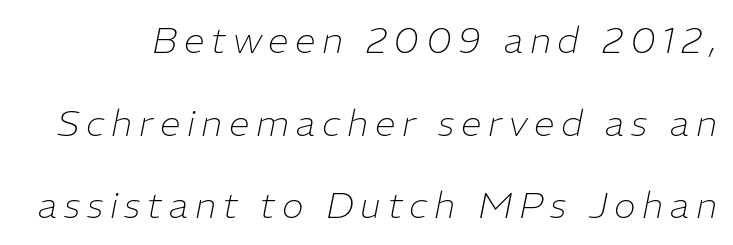
The line-height multiplier appears high, well above default. The text carries the slant typical of an italic or oblique font. This rendering features lettering with no underline. Is the stroke heavy? The answer is a plain regular-or-lighter. The face used here is proportionally spaced, like ordinary book or web type.
